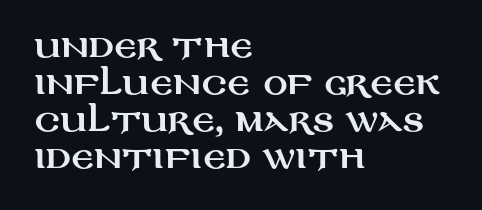
Q: Is the text italic (slanted)? A: No, it is upright.
Q: Is the typeface a serif or a sans-serif typeface? A: Sans-serif.
Q: Is the text underlined? A: No.
Q: How is the paragraph aligned? A: Left-aligned.
Q: Is the spacing between letters normal or unusually wide? A: Normal.
Q: Width (condensed, normal, or wide)? A: Wide.
Q: Stroke contrast? A: Medium.
Q: x-height? A: Large.
Q: Monospaced? A: No.
